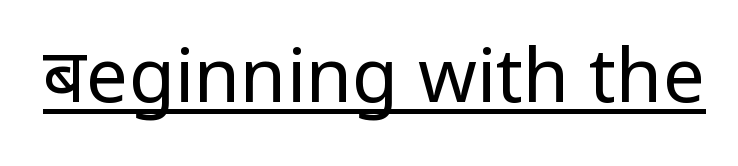
The image shows 75 px regular-weight, condensed sans-serif type, upright; set normal letter spacing, underlined; low stroke contrast.
